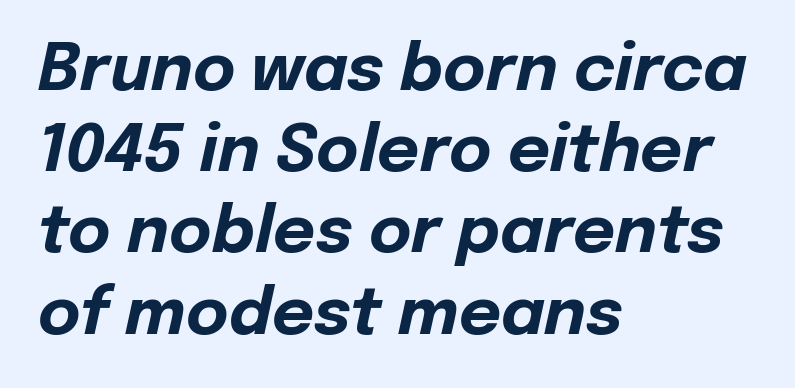
{"italic": "yes", "lean": "right", "slant_degrees": 12, "bold": "yes", "weight": "bold", "width": "normal", "stroke_contrast": "low", "x_height": "medium", "monospaced": "no", "underline": "no", "align": "left", "line_spacing": "normal", "line_spacing_ratio": 1.25, "letter_spacing": "normal", "letter_spacing_em": 0.0, "glyph_px": 65}
